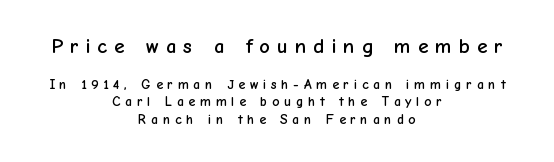
Posture: straight, roman, zero tilt. The passage shown has open, widely tracked lettering throughout. Descenders hang freely into open space. Top chunk: large. Bottom chunk: small. The rag falls on both sides of this text block equally.
